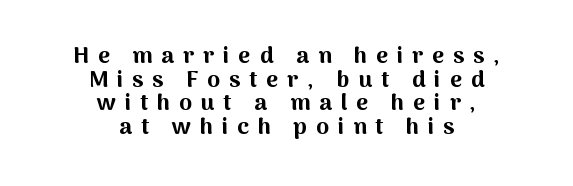
Q: Is the text bold? A: Yes.
Q: Is the text italic (slanted)? A: No, it is upright.
Q: Is the text underlined? A: No.
Q: How is the paragraph aligned? A: Centered.
Q: Is the spacing between letters normal or unusually wide? A: Unusually wide.
Q: Is the spacing between lines tight, normal or loose? A: Tight.
